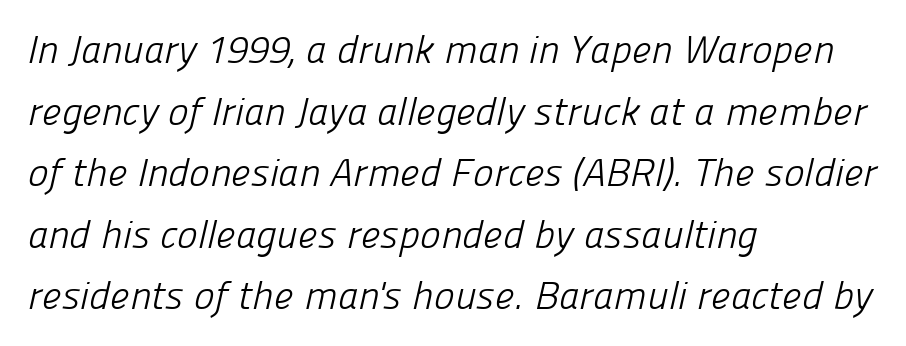
{"serif": "no", "bold": "no", "weight": "light", "width": "normal", "stroke_contrast": "low", "x_height": "medium", "monospaced": "no", "underline": "no", "align": "left", "line_spacing": "normal", "line_spacing_ratio": 1.58, "letter_spacing": "normal", "letter_spacing_em": 0.0, "glyph_px": 39}
